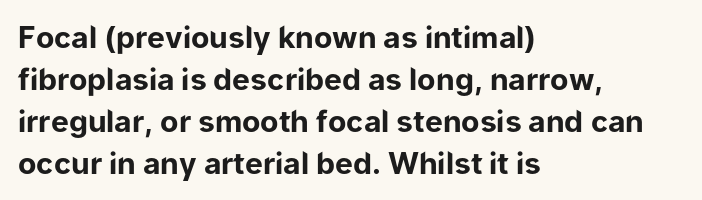
{"serif": "no", "italic": "no", "bold": "yes", "weight": "bold", "width": "normal", "stroke_contrast": "low", "x_height": "medium", "monospaced": "no", "underline": "no", "align": "left", "line_spacing": "normal", "line_spacing_ratio": 1.4, "letter_spacing": "normal", "letter_spacing_em": 0.0, "glyph_px": 30}
